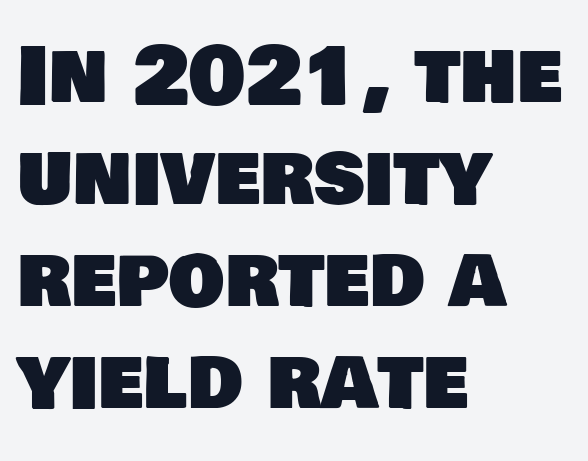
Regarding leading, the lines here are spaced in the standard way. Check under the words: just untouched page. Short note: letters normally spaced. Serif or sans? Sans — the stroke terminals are bare. Think of a printed novel: that variable character pitch is what you see here. Short and long lines alike share a common starting point at left.
